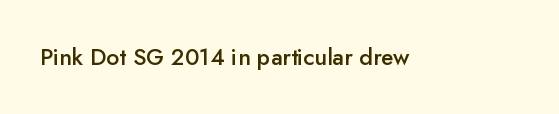
The image shows 23 px text type, upright; set normal letter spacing, not underlined.
